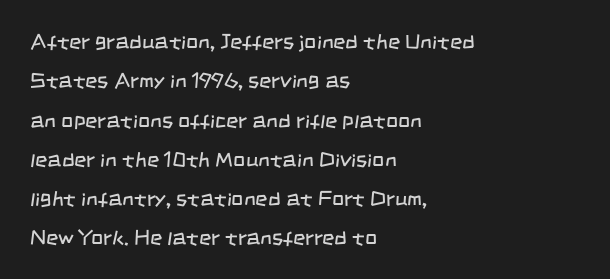
The image shows 21 px text type; set left-aligned, line spacing 1.87x, normal letter spacing, not underlined.
